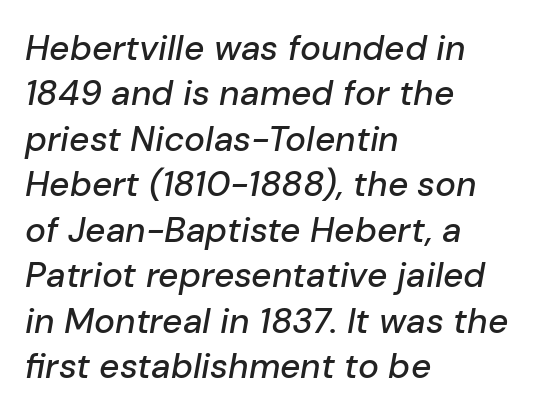
Letters rest on an invisible, unmarked baseline. The text block is weighted toward the left margin, trailing off unevenly rightward. Here the designer chose a conventional face with non-uniform glyph widths. A typesetter would call this leading conventional body-copy spacing. Here the glyphs are tracked normally, forming tight word shapes. An italicized treatment has been applied to the whole sample.
